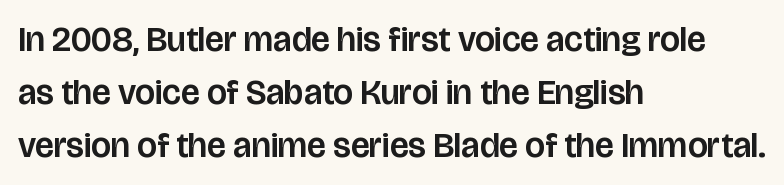
{"serif": "no", "italic": "no", "width": "normal", "stroke_contrast": "low", "x_height": "large", "monospaced": "no", "underline": "no", "align": "left", "line_spacing": "normal", "line_spacing_ratio": 1.51, "letter_spacing": "normal", "letter_spacing_em": 0.0, "glyph_px": 35}
